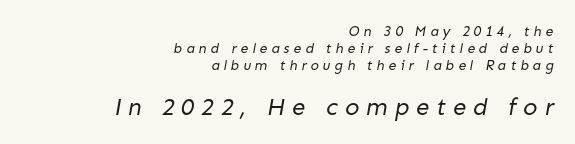
Q: Is the text bold? A: No.
Q: Is the text underlined? A: No.
Q: How is the paragraph aligned? A: Right-aligned.
Q: Is the spacing between letters normal or unusually wide? A: Unusually wide.
Q: Which block of text is set in a larger size, the first (top) or the second (bottom)? A: The second (bottom) one.
